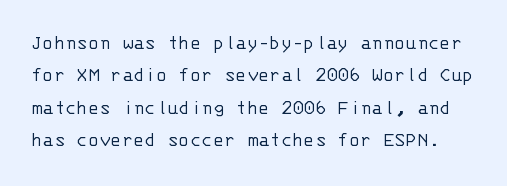
{"italic": "no", "bold": "no", "underline": "no", "line_spacing": "normal", "line_spacing_ratio": 1.54, "letter_spacing": "normal", "letter_spacing_em": 0.0, "glyph_px": 21}
